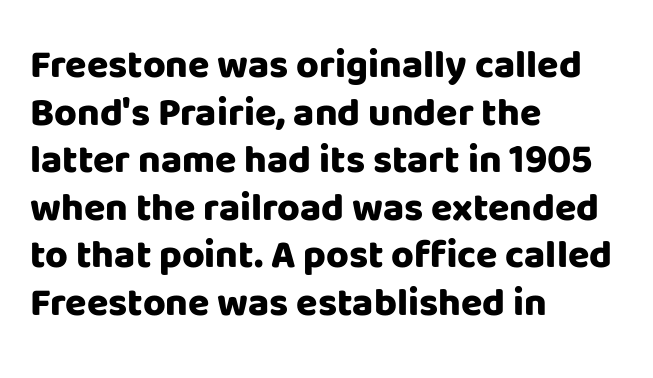
Q: Is the text bold? A: Yes.
Q: Is the text italic (slanted)? A: No, it is upright.
Q: Is the typeface a serif or a sans-serif typeface? A: Sans-serif.
Q: Is the text underlined? A: No.
Q: How is the paragraph aligned? A: Left-aligned.
Q: Is the spacing between letters normal or unusually wide? A: Normal.
Q: Width (condensed, normal, or wide)? A: Normal.
Q: Stroke contrast? A: Low.
Q: x-height? A: Large.
Q: Monospaced? A: No.
